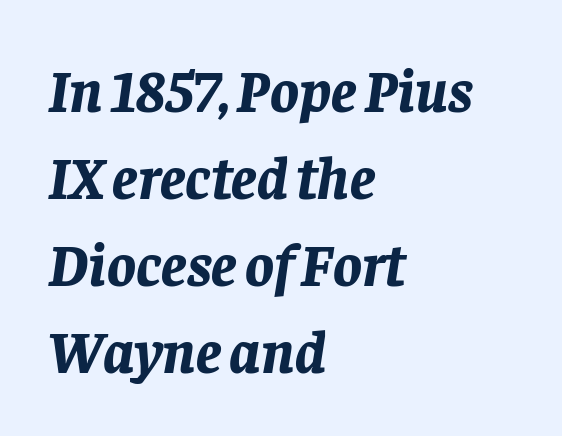
The image shows 60 px bold type, italic (leaning right); set left-aligned, normal line spacing (1.45x), normal letter spacing, not underlined; low stroke contrast and a large x-height.
